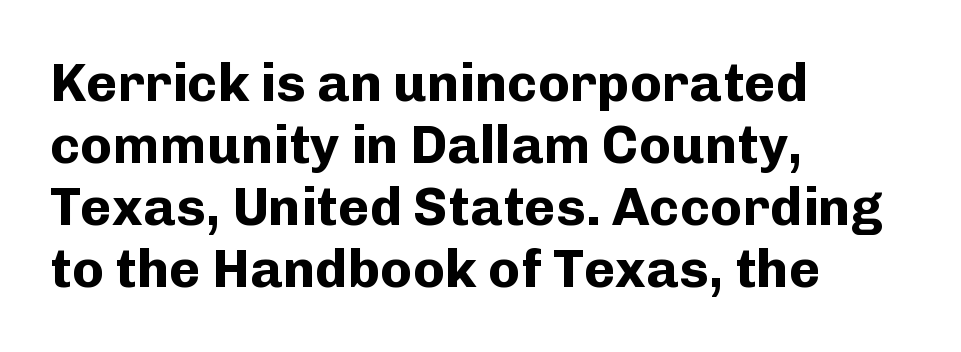
The image shows 54 px bold sans-serif type, upright; set left-aligned, tight line spacing (1.15x), normal letter spacing, not underlined; low stroke contrast and a medium x-height.
